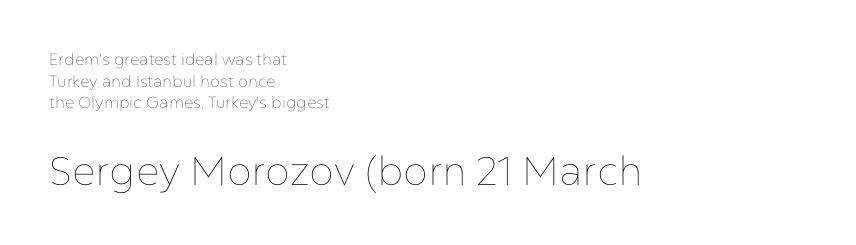
Stems here are at most as thick as an everyday book face. The face used here is rendered with its standard letterfit. Spacing verdict: proportional, widths tailored to each character. What's the leading like? Ordinary, nothing unusual.
